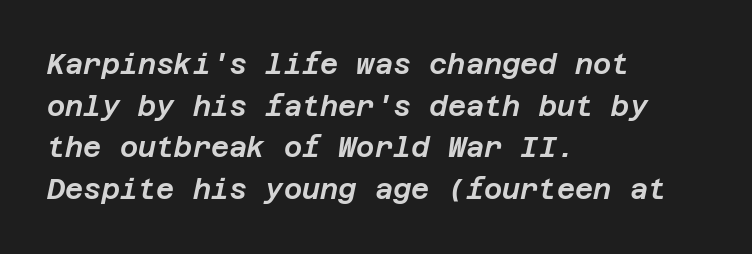
Unmarked baselines from the first word to the last. One-word summary of the alignment: left. The vertical gap from one line to the next is medium. Italic? Definitely — the glyphs are oblique.
